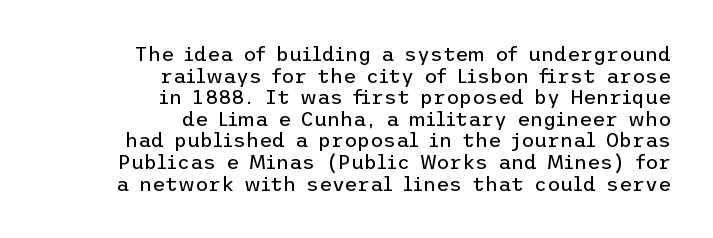
The image shows 20 px text type, upright; set right-aligned, tight line spacing (1.08x), normal letter spacing, not underlined.
